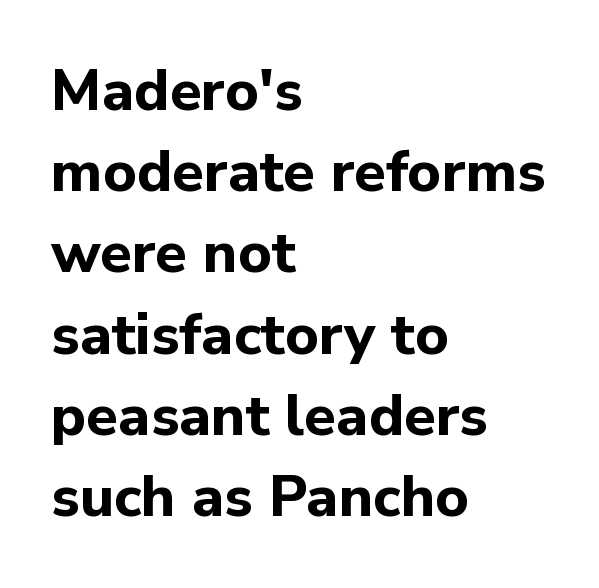
Q: Is the text bold? A: Yes.
Q: Is the text italic (slanted)? A: No, it is upright.
Q: Is the typeface a serif or a sans-serif typeface? A: Sans-serif.
Q: Is the text underlined? A: No.
Q: How is the paragraph aligned? A: Left-aligned.
Q: Is the spacing between letters normal or unusually wide? A: Normal.
Q: Is the spacing between lines tight, normal or loose? A: Normal.
Q: Width (condensed, normal, or wide)? A: Normal.
Q: Stroke contrast? A: Low.
Q: x-height? A: Medium.
Q: Monospaced? A: No.
